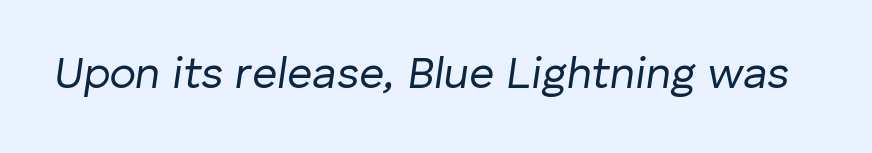
The image shows 44 px regular-weight type, italic (leaning right); set normal letter spacing, not underlined; low stroke contrast and a medium x-height.
